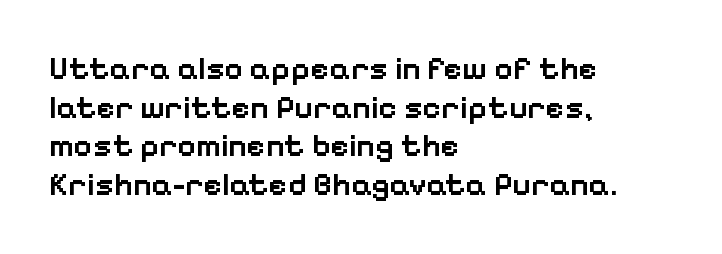
{"serif": "no", "italic": "no", "bold": "semi", "weight": "semibold", "width": "normal", "stroke_contrast": "low", "x_height": "medium", "monospaced": "no", "underline": "no", "align": "left", "line_spacing_ratio": 1.21, "letter_spacing": "normal", "letter_spacing_em": 0.0, "glyph_px": 32}
